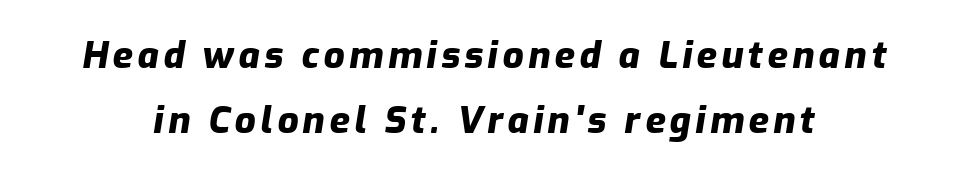
{"italic": "yes", "lean": "right", "slant_degrees": 9, "bold": "yes", "weight": "heavy", "width": "normal", "stroke_contrast": "low", "x_height": "medium", "monospaced": "no", "underline": "no", "line_spacing_ratio": 1.77, "glyph_px": 37}
